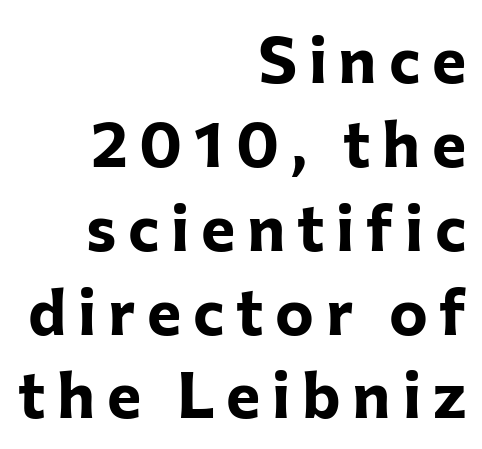
{"serif": "no", "italic": "no", "bold": "yes", "weight": "bold", "width": "normal", "stroke_contrast": "low", "x_height": "medium", "monospaced": "no", "underline": "no", "align": "right", "line_spacing": "normal", "line_spacing_ratio": 1.29, "glyph_px": 65}
